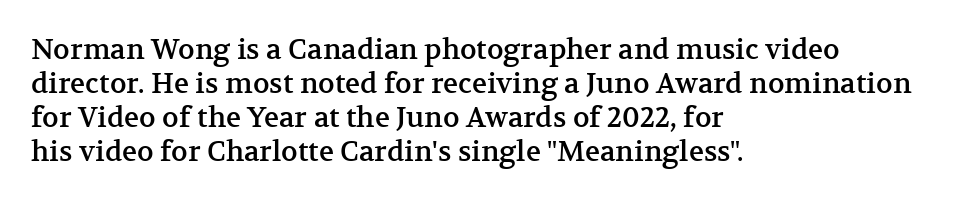
Q: Is the text italic (slanted)? A: No, it is upright.
Q: Is the typeface a serif or a sans-serif typeface? A: Serif.
Q: Is the text underlined? A: No.
Q: How is the paragraph aligned? A: Left-aligned.
Q: Is the spacing between letters normal or unusually wide? A: Normal.
Q: Width (condensed, normal, or wide)? A: Normal.
Q: Stroke contrast? A: Medium.
Q: x-height? A: Medium.
Q: Monospaced? A: No.
